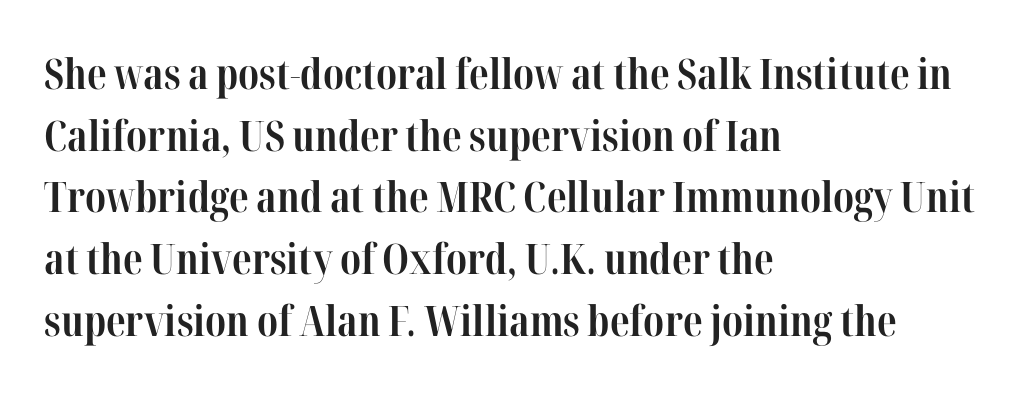
The horizontal fit of the characters is conventional and even. Just letters on the line, the space beneath them empty. What kind of face is this? One with serifs. Interline gaps are of average width in this sample. Each letter keeps its own natural width here, so spacing adapts to shape.
